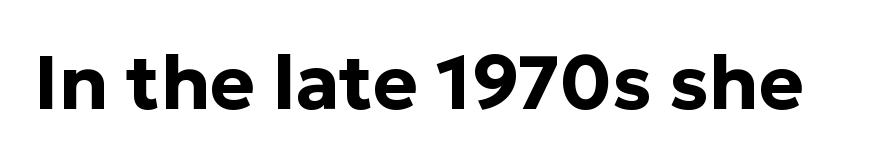
Honestly, there is no underline to notice here at all. You could not count columns in this text — the font is proportionally spaced. The typography opts for an upright posture over an oblique one. A full-strength bold gives these letters their thick strokes.
